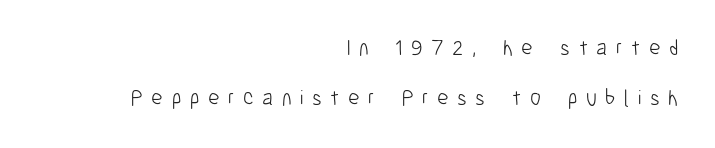
The image shows 22 px text type, upright; set right-aligned, loose line spacing (2.29x), unusually wide letter spacing (+0.39 em), not underlined.
